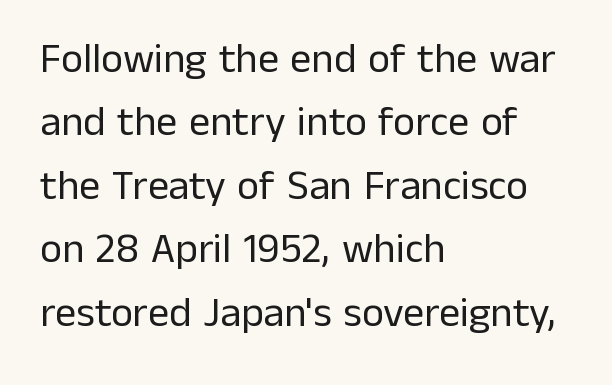
The image shows 42 px regular-weight sans-serif type, upright; set left-aligned, normal line spacing (1.51x), normal letter spacing, not underlined; low stroke contrast and a medium x-height.
